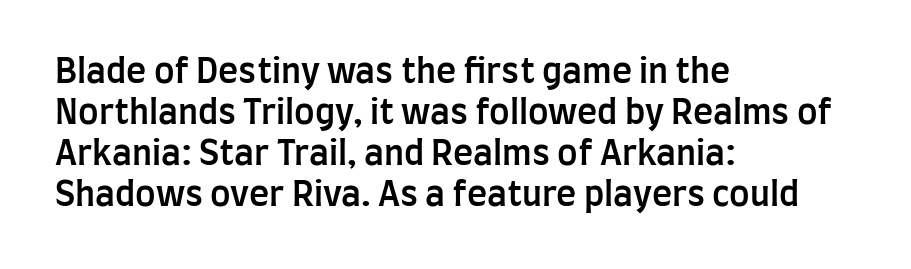
Notice how the passage keeps a crisp vertical edge on the left only. Words float on clear page, feet unadorned. Proportional: the letters do not fall into vertical columns. Words appear dense and cohesive because spacing is normal. Strokes here are thickened, but only to semibold level.
